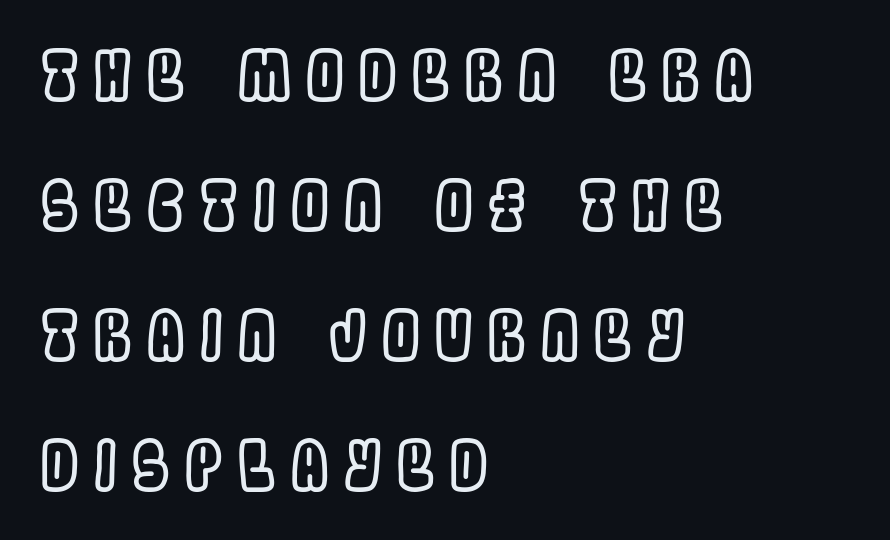
The rendering anchors every line to the left-hand side. Caption: expanded tracking, letters set apart. Quick note: underline off. The typography opts for an upright posture over an oblique one. Each letter keeps its own natural width here, so spacing adapts to shape. Reading down the column, the eye jumps a long way to each next line.
